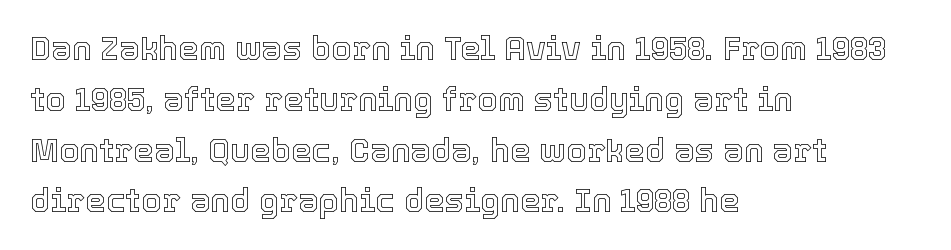
{"italic": "no", "width": "normal", "x_height": "medium", "monospaced": "no", "underline": "no", "align": "left", "line_spacing": "normal", "line_spacing_ratio": 1.54, "letter_spacing": "normal", "letter_spacing_em": 0.0, "glyph_px": 33}
